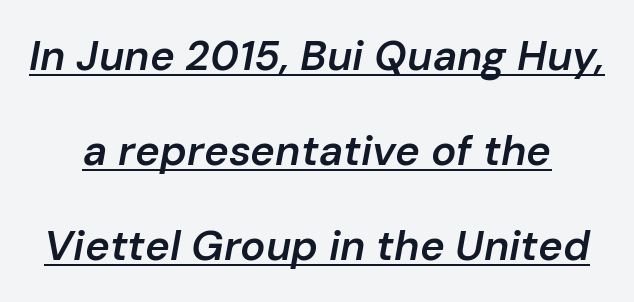
The image shows 42 px semibold type, italic (leaning right); set loose line spacing (2.26x), normal letter spacing, underlined; low stroke contrast and a medium x-height.
